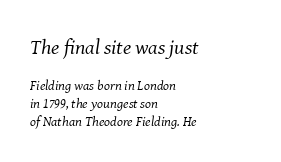
{"italic": "yes", "lean": "right", "slant_degrees": 8, "bold": "no", "underline": "no", "align": "left", "line_spacing": "normal", "line_spacing_ratio": 1.28, "letter_spacing": "normal", "letter_spacing_em": 0.0, "larger_block": "first", "size_ratio": 1.5, "glyph_px": 21}
